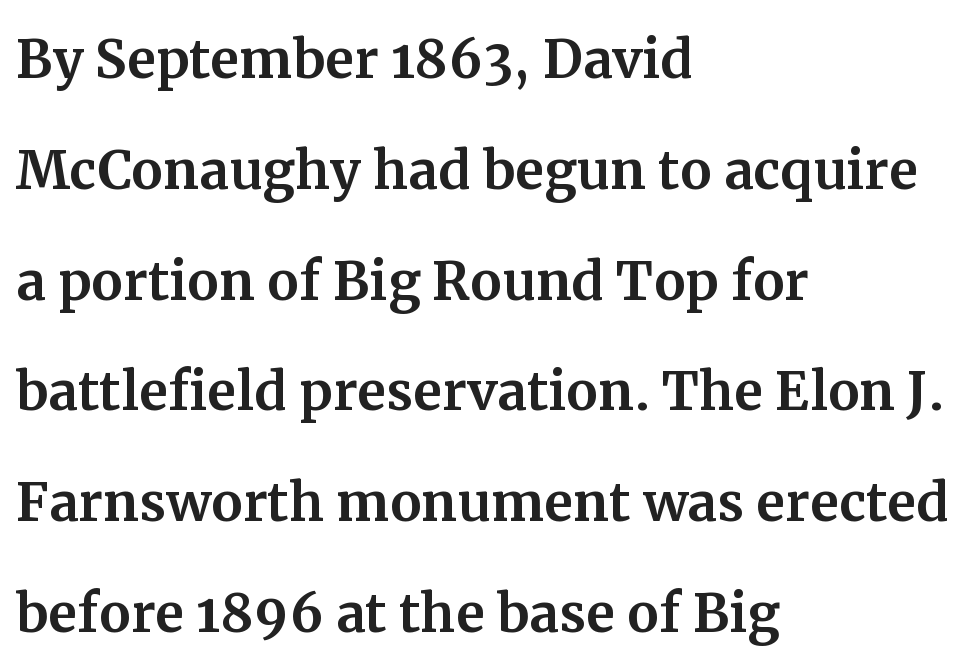
Q: Is the text italic (slanted)? A: No, it is upright.
Q: Is the typeface a serif or a sans-serif typeface? A: Serif.
Q: Is the text underlined? A: No.
Q: How is the paragraph aligned? A: Left-aligned.
Q: Is the spacing between letters normal or unusually wide? A: Normal.
Q: Is the spacing between lines tight, normal or loose? A: Normal.
Q: Width (condensed, normal, or wide)? A: Normal.
Q: Stroke contrast? A: Medium.
Q: x-height? A: Medium.
Q: Monospaced? A: No.
